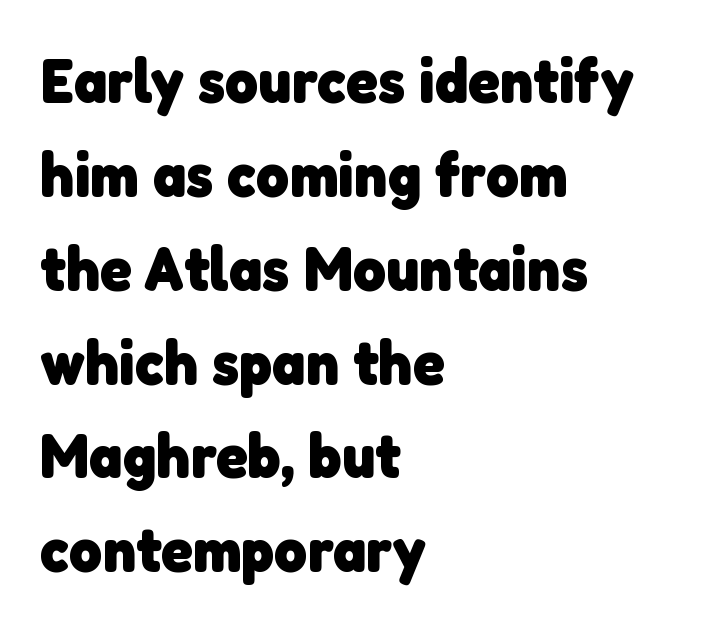
Q: Is the text bold? A: Yes.
Q: Is the typeface a serif or a sans-serif typeface? A: Sans-serif.
Q: Is the text underlined? A: No.
Q: How is the paragraph aligned? A: Left-aligned.
Q: Is the spacing between letters normal or unusually wide? A: Normal.
Q: Is the spacing between lines tight, normal or loose? A: Normal.
Q: Width (condensed, normal, or wide)? A: Normal.
Q: Stroke contrast? A: Low.
Q: x-height? A: Medium.
Q: Monospaced? A: No.
